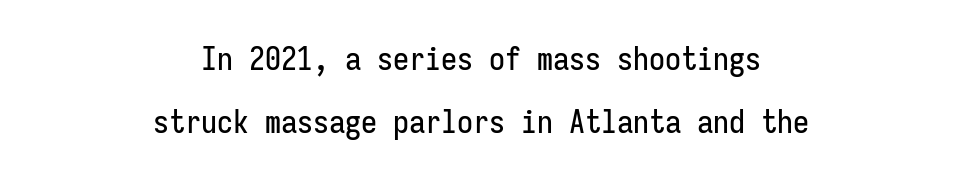
{"serif": "no", "italic": "no", "width": "condensed", "stroke_contrast": "low", "x_height": "medium", "monospaced": "yes", "underline": "no", "align": "center", "line_spacing": "loose", "line_spacing_ratio": 1.97, "letter_spacing": "normal", "letter_spacing_em": 0.0, "glyph_px": 32}
